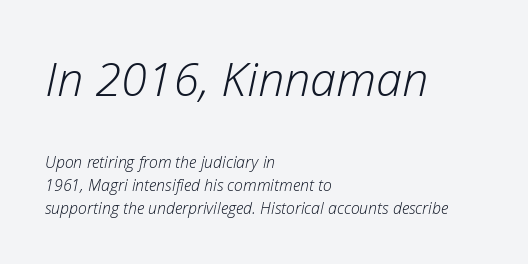
The designer gave the opening block more size than the closing block. This rendering features lettering with no underline. The letters look calm and open, with moderate or lighter stems. The glyphs look as if they've been sheared to an angle. Varying glyph widths throughout — classic text-font behaviour.
